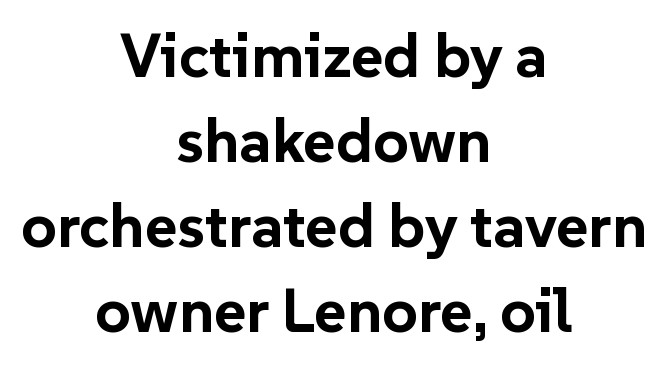
Q: Is the text bold? A: Yes.
Q: Is the text italic (slanted)? A: No, it is upright.
Q: Is the typeface a serif or a sans-serif typeface? A: Sans-serif.
Q: Is the text underlined? A: No.
Q: How is the paragraph aligned? A: Centered.
Q: Is the spacing between letters normal or unusually wide? A: Normal.
Q: Is the spacing between lines tight, normal or loose? A: Normal.
Q: Width (condensed, normal, or wide)? A: Normal.
Q: Stroke contrast? A: Low.
Q: x-height? A: Medium.
Q: Monospaced? A: No.
